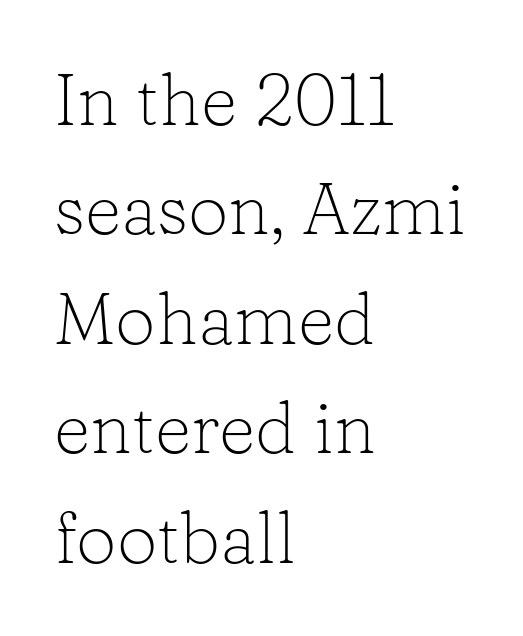
Q: Is the text bold? A: No.
Q: Is the text italic (slanted)? A: No, it is upright.
Q: Is the typeface a serif or a sans-serif typeface? A: Serif.
Q: Is the text underlined? A: No.
Q: How is the paragraph aligned? A: Left-aligned.
Q: Is the spacing between letters normal or unusually wide? A: Normal.
Q: Is the spacing between lines tight, normal or loose? A: Normal.
Q: Width (condensed, normal, or wide)? A: Normal.
Q: Stroke contrast? A: Low.
Q: x-height? A: Medium.
Q: Monospaced? A: No.
